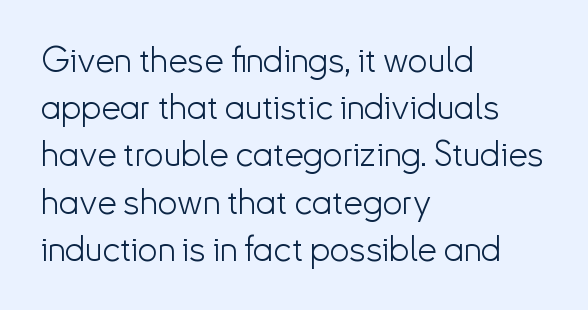
{"serif": "no", "italic": "no", "bold": "no", "weight": "light", "width": "normal", "stroke_contrast": "low", "x_height": "small", "monospaced": "no", "underline": "no", "align": "left", "line_spacing": "normal", "line_spacing_ratio": 1.35, "letter_spacing": "normal", "letter_spacing_em": 0.0, "glyph_px": 35}
